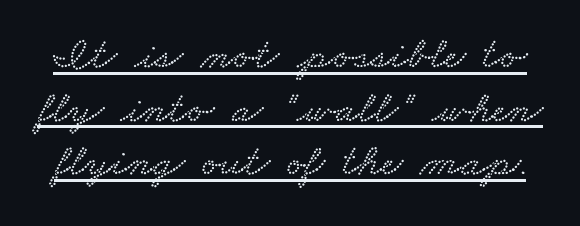
{"width": "wide", "stroke_contrast": "low", "x_height": "small", "monospaced": "no", "underline": "yes", "line_spacing_ratio": 1.19, "letter_spacing": "normal", "letter_spacing_em": 0.0, "glyph_px": 45}
